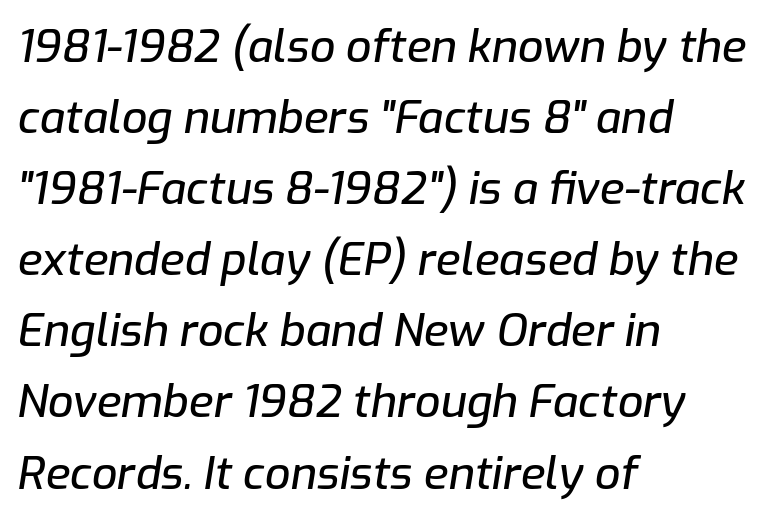
The image shows 45 px text type, italic (leaning right); set left-aligned, normal line spacing (1.58x), normal letter spacing, not underlined; low stroke contrast and a medium x-height.
